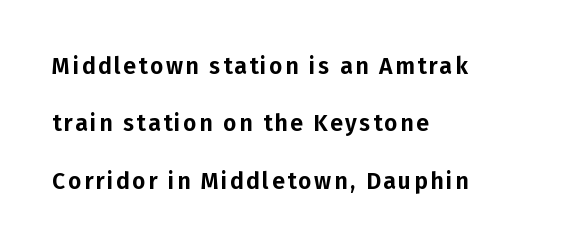
Q: Is the text italic (slanted)? A: No, it is upright.
Q: Is the text underlined? A: No.
Q: How is the paragraph aligned? A: Left-aligned.
Q: Is the spacing between lines tight, normal or loose? A: Loose.
